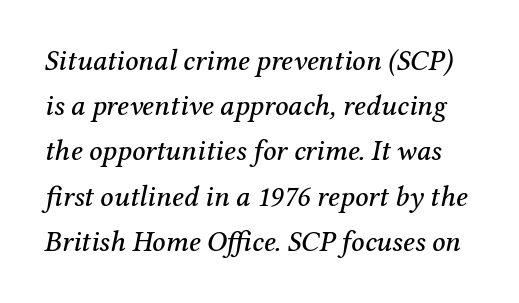
Only glyphs here, with clear space below each row. Varying glyph widths throughout — classic text-font behaviour. Posture: slanted. Serifs: yes, visible at the terminals of the letterforms. The passage shown stacks its lines at a standard gap. A typesetter would call this zero additional tracking.
